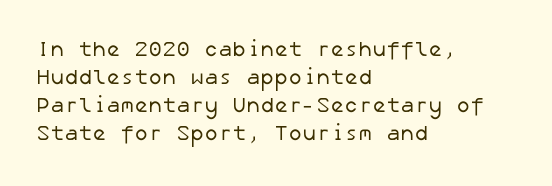
{"bold": "no", "underline": "no", "align": "left", "line_spacing": "normal", "line_spacing_ratio": 1.33, "letter_spacing": "normal", "letter_spacing_em": 0.0, "glyph_px": 21}
